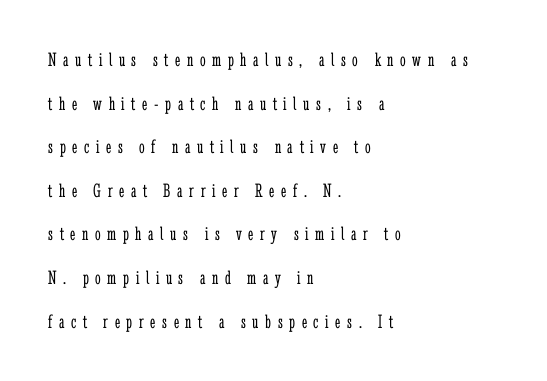
Horizontal alignment here is leftward, the default for most running prose. Students, note that the glyphs here are deliberately spaced far apart. The strip under each line holds only bare page. If you measured baseline to baseline, you'd find a long distance.
